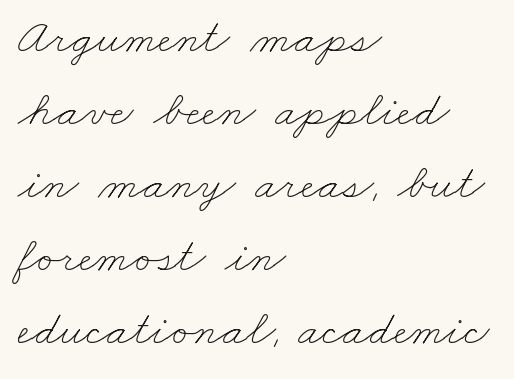
Q: Is the text bold? A: No.
Q: Is the text underlined? A: No.
Q: How is the paragraph aligned? A: Left-aligned.
Q: Is the spacing between letters normal or unusually wide? A: Normal.
Q: Is the spacing between lines tight, normal or loose? A: Normal.
Q: Width (condensed, normal, or wide)? A: Wide.
Q: Stroke contrast? A: Low.
Q: x-height? A: Small.
Q: Monospaced? A: No.
